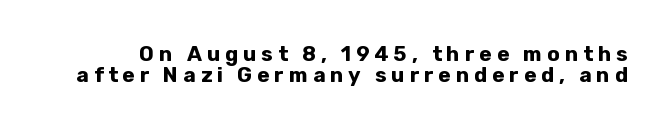
{"italic": "no", "bold": "yes", "underline": "no", "line_spacing": "tight", "line_spacing_ratio": 1.0, "letter_spacing": "wide", "letter_spacing_em": 0.23, "glyph_px": 21}
